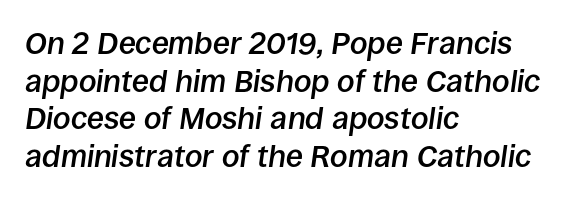
{"italic": "yes", "lean": "right", "slant_degrees": 8, "bold": "semi", "weight": "semibold", "width": "normal", "stroke_contrast": "low", "x_height": "large", "monospaced": "no", "underline": "no", "align": "left", "line_spacing_ratio": 1.21, "letter_spacing": "normal", "letter_spacing_em": 0.0, "glyph_px": 31}
